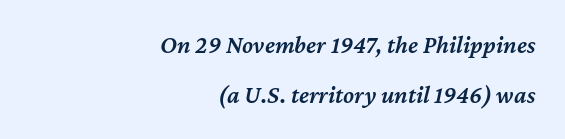
The image shows 25 px text type, italic (leaning right); set right-aligned, loose line spacing (1.99x), normal letter spacing, not underlined.
